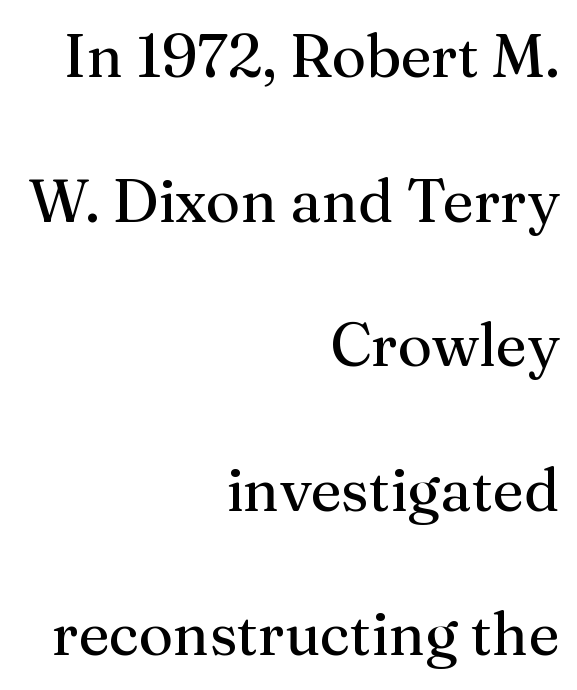
The image shows 60 px regular-weight serif type, upright; set right-aligned, loose line spacing (2.41x), normal letter spacing, not underlined; medium stroke contrast and a medium x-height.
